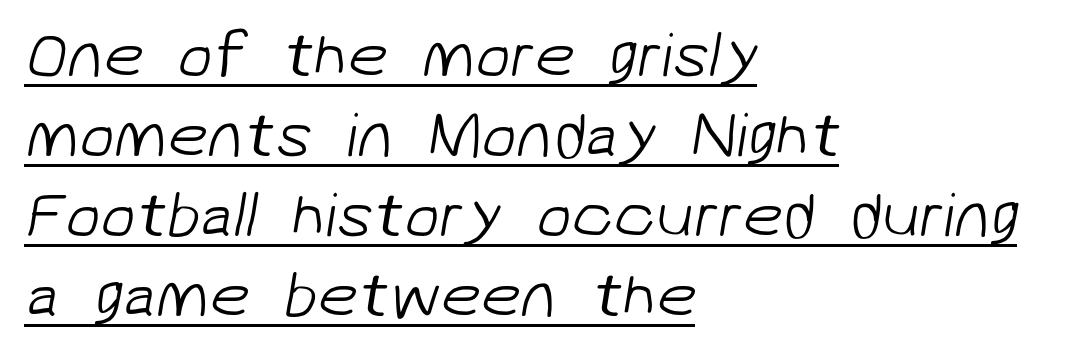
Q: Is the text bold? A: No.
Q: Is the typeface a serif or a sans-serif typeface? A: Sans-serif.
Q: Is the text underlined? A: Yes.
Q: How is the paragraph aligned? A: Left-aligned.
Q: Is the spacing between letters normal or unusually wide? A: Normal.
Q: Is the spacing between lines tight, normal or loose? A: Normal.
Q: Width (condensed, normal, or wide)? A: Normal.
Q: Stroke contrast? A: Low.
Q: x-height? A: Medium.
Q: Monospaced? A: No.
